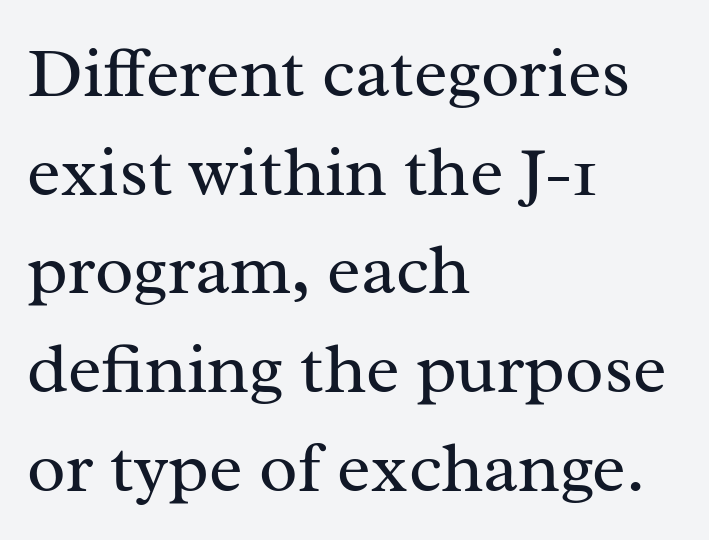
The image shows 71 px regular-weight serif type, upright; set left-aligned, normal line spacing (1.39x), normal letter spacing, not underlined; medium stroke contrast and a medium x-height.
